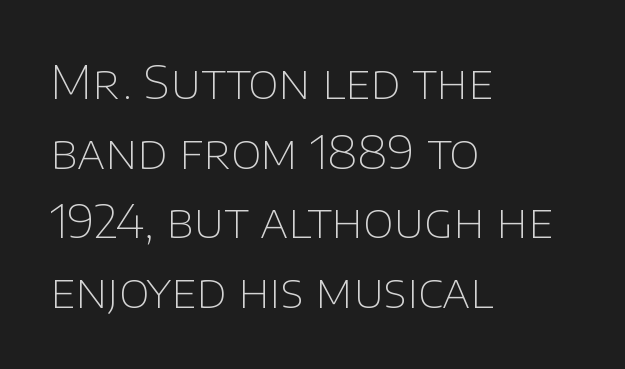
{"serif": "no", "italic": "no", "bold": "no", "weight": "thin", "width": "normal", "stroke_contrast": "low", "x_height": "large", "monospaced": "no", "underline": "no", "align": "left", "line_spacing": "normal", "line_spacing_ratio": 1.48, "letter_spacing": "normal", "letter_spacing_em": 0.0, "glyph_px": 47}
